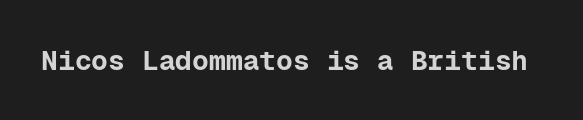
The image shows 28 px bold sans-serif type, upright, monospaced; set normal letter spacing, not underlined; low stroke contrast and a medium x-height.
